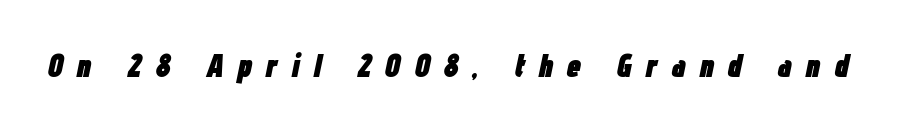
The image shows 32 px heavy, condensed type, italic (leaning right); set unusually wide letter spacing (+0.42 em), not underlined; low stroke contrast and a medium x-height.
